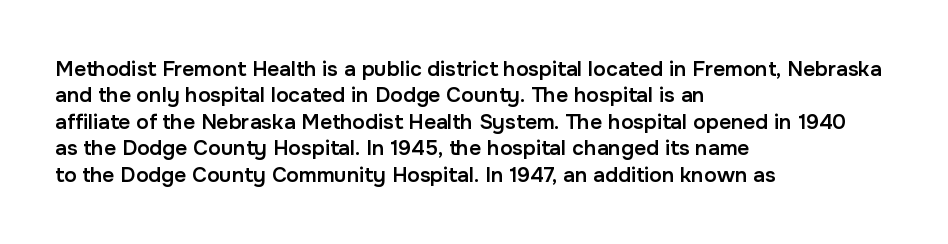
{"italic": "no", "bold": "semi", "underline": "no", "align": "left", "line_spacing": "normal", "line_spacing_ratio": 1.26, "letter_spacing": "normal", "letter_spacing_em": 0.0, "glyph_px": 21}
